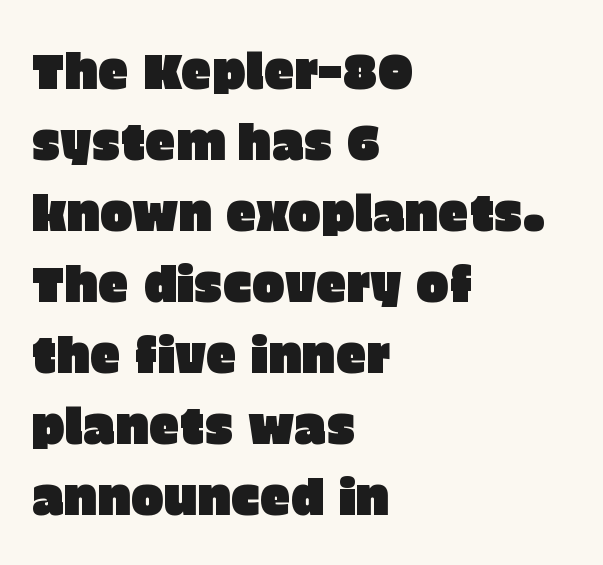
The image shows 49 px sans-serif type, upright; set left-aligned, normal line spacing (1.45x), normal letter spacing, not underlined; low stroke contrast and a large x-height.
